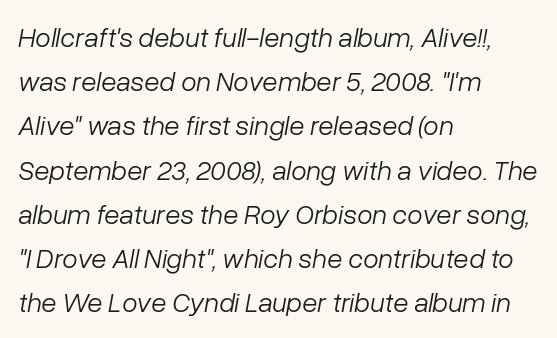
{"italic": "yes", "lean": "right", "slant_degrees": 10, "bold": "no", "weight": "light", "width": "normal", "stroke_contrast": "low", "x_height": "medium", "monospaced": "no", "underline": "no", "align": "left", "line_spacing": "normal", "line_spacing_ratio": 1.58, "letter_spacing": "normal", "letter_spacing_em": 0.0, "glyph_px": 28}
